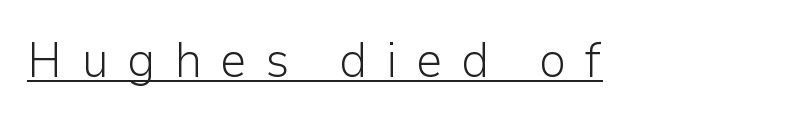
The image shows 49 px light sans-serif type, upright; set unusually wide letter spacing (+0.37 em), underlined; low stroke contrast and a medium x-height.
